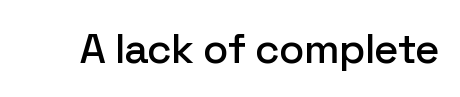
Q: Is the text italic (slanted)? A: No, it is upright.
Q: Is the typeface a serif or a sans-serif typeface? A: Sans-serif.
Q: Is the text underlined? A: No.
Q: Is the spacing between letters normal or unusually wide? A: Normal.
Q: Width (condensed, normal, or wide)? A: Normal.
Q: Stroke contrast? A: Low.
Q: x-height? A: Medium.
Q: Monospaced? A: No.
